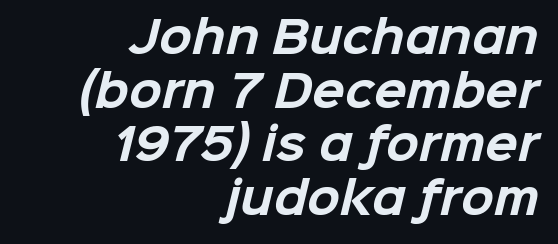
Varying glyph widths throughout — classic text-font behaviour. Compared with typical paragraphs, the rows here are spaced about the same. The string is rendered with underlining switched off. Characters follow at the spacing the type designer built in. The typesetting leans heavy: a genuine bold. These lines stack with their right ends in a neat column.
